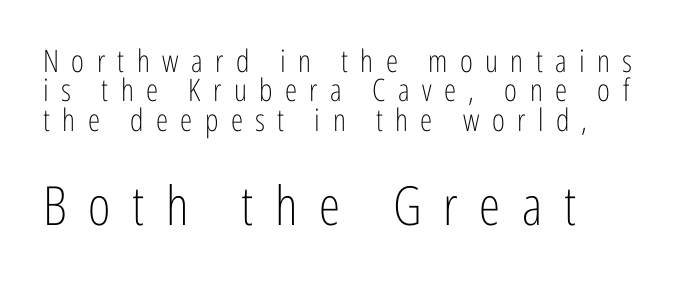
{"serif": "no", "italic": "no", "bold": "no", "weight": "light", "width": "condensed", "stroke_contrast": "low", "x_height": "medium", "monospaced": "no", "underline": "no", "align": "left", "line_spacing": "tight", "line_spacing_ratio": 0.95, "letter_spacing": "wide", "letter_spacing_em": 0.4, "larger_block": "second", "size_ratio": 1.74, "glyph_px": 54}
